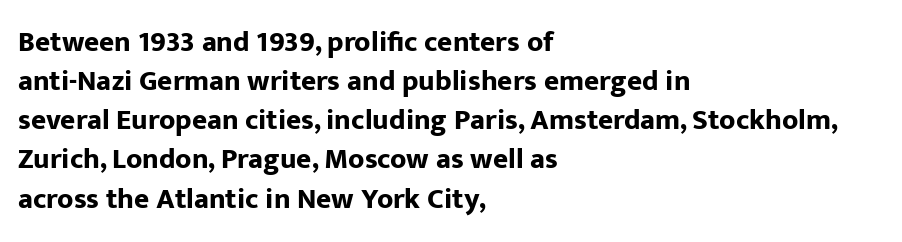
The image shows 29 px bold sans-serif type, upright; set left-aligned, normal line spacing (1.35x), normal letter spacing, not underlined; low stroke contrast and a medium x-height.
